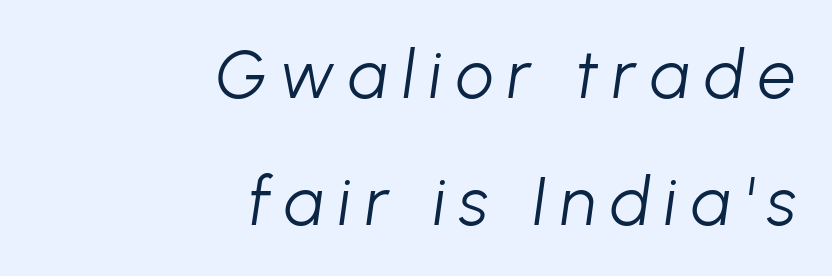
{"italic": "yes", "lean": "right", "slant_degrees": 8, "bold": "no", "weight": "light", "width": "normal", "stroke_contrast": "low", "x_height": "medium", "monospaced": "no", "underline": "no", "align": "right", "line_spacing_ratio": 1.89, "letter_spacing": "wide", "letter_spacing_em": 0.21, "glyph_px": 67}
